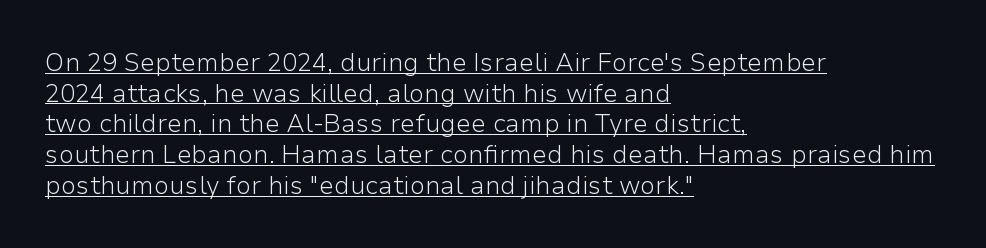
{"italic": "no", "bold": "no", "underline": "yes", "align": "left", "line_spacing_ratio": 1.23, "letter_spacing": "normal", "letter_spacing_em": 0.0, "glyph_px": 25}
